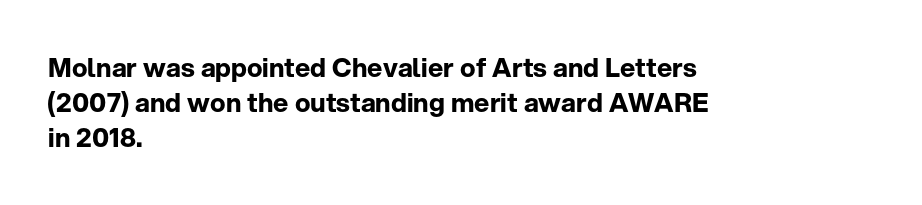
Spacing between characters is what you'd get straight out of the box. If you drew a line through each stem, it would be perfectly vertical. Which margin do the lines hug? The left one — the right edge is uneven. Leading: standard. Is the type bold? Yes — the strokes are clearly thick and heavy.
